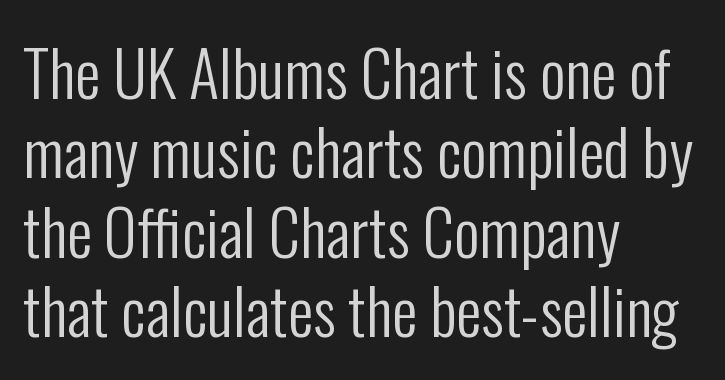
Q: Is the text bold? A: No.
Q: Is the text italic (slanted)? A: No, it is upright.
Q: Is the typeface a serif or a sans-serif typeface? A: Sans-serif.
Q: Is the text underlined? A: No.
Q: How is the paragraph aligned? A: Left-aligned.
Q: Is the spacing between letters normal or unusually wide? A: Normal.
Q: Is the spacing between lines tight, normal or loose? A: Normal.
Q: Width (condensed, normal, or wide)? A: Condensed.
Q: Stroke contrast? A: Low.
Q: x-height? A: Medium.
Q: Monospaced? A: No.
